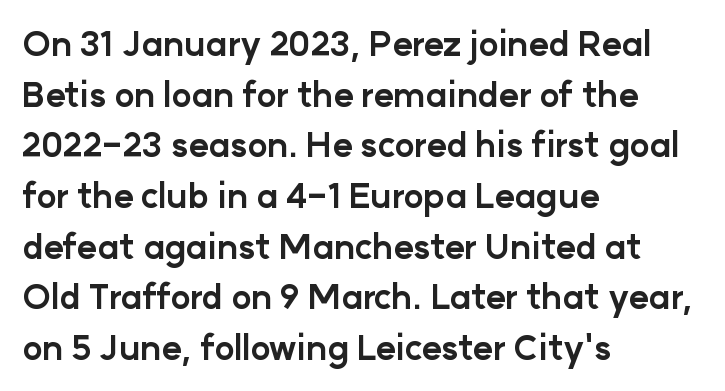
Regarding serifs, this sample does without them. This is the regular roman posture of the typeface. In terms of letterspacing, this is plain default setting. This sample is left-justified, so line endings fall wherever the words run out. The rendering uses natural spacing where letterforms have individual widths.
